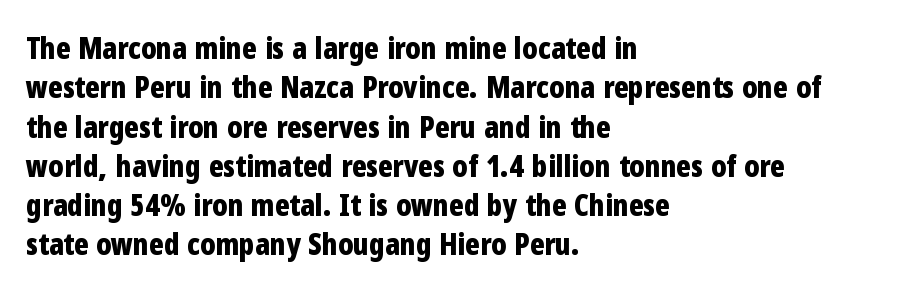
Unlike italic type, these characters show no tilt at all. These lines stack with their left ends in a neat column. Spacing between characters is what you'd get straight out of the box. Looks like regular typesetting: each glyph gets only the width it needs.
